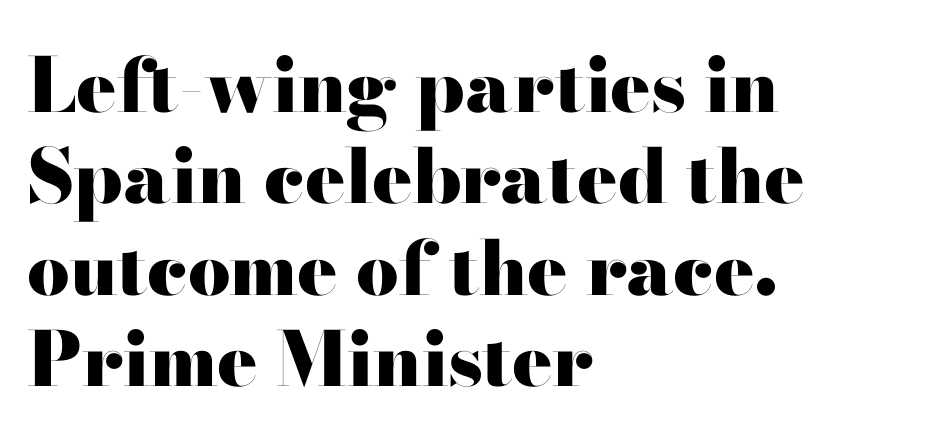
Type style note: has serifs. The foot of each line stays bare and open. The setting favours the left margin, as ordinary paragraphs usually do. The passage shown is typed in a proportional face where columns would drift. Each glyph is drawn with heavy, bold strokes.
